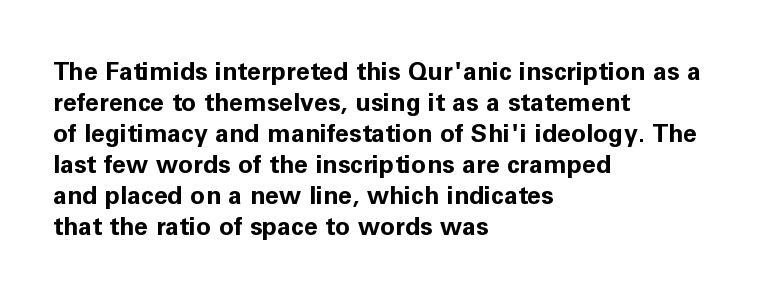
The image shows 25 px bold type, upright; set left-aligned, line spacing 1.24x, normal letter spacing, not underlined.
